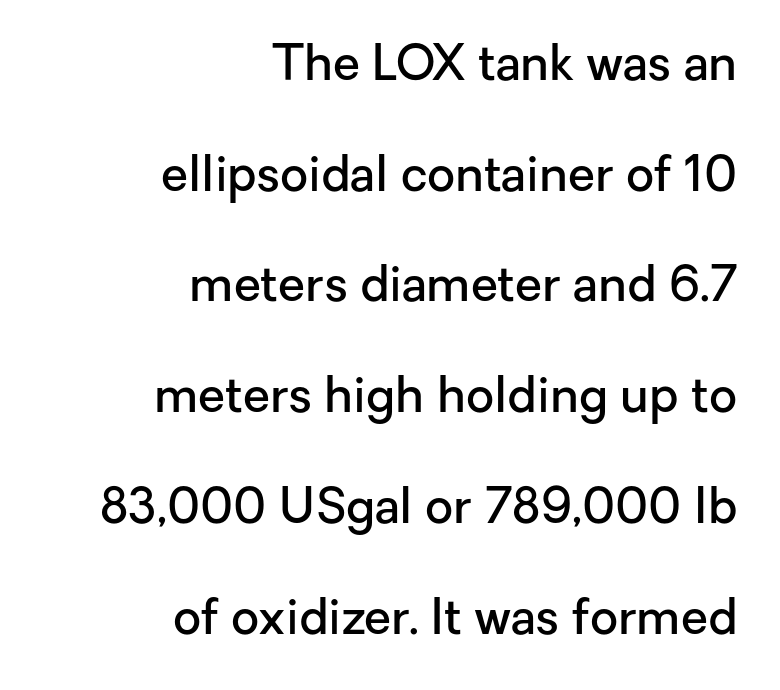
Does extra space separate the letters? No, they use regular spacing. A great deal of white space separates one row of letters from the next. You could not count columns in this text — the font is proportionally spaced. This sample uses an upright cut, with every glyph sitting square on the baseline.
